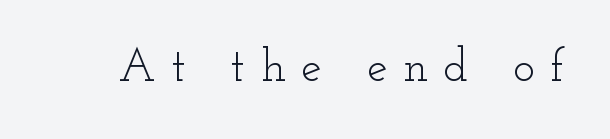
The string is rendered with underlining switched off. These lines are rendered in a variable-pitch font. The passage shown has open, widely tracked lettering throughout. Typographically, this falls in the serif category. The passage shown is not bold in any degree. When letters stand straight like this, we call the style roman or upright.
